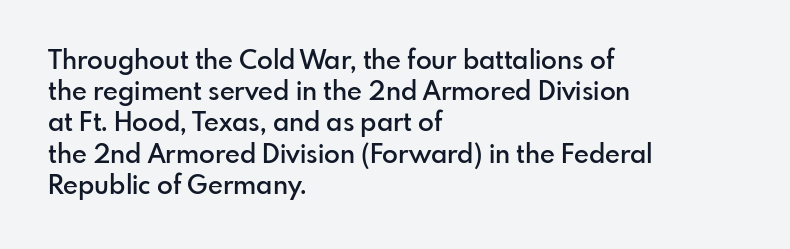
{"italic": "no", "bold": "semi", "underline": "no", "align": "left", "line_spacing_ratio": 1.2, "letter_spacing": "normal", "letter_spacing_em": 0.0, "glyph_px": 26}
